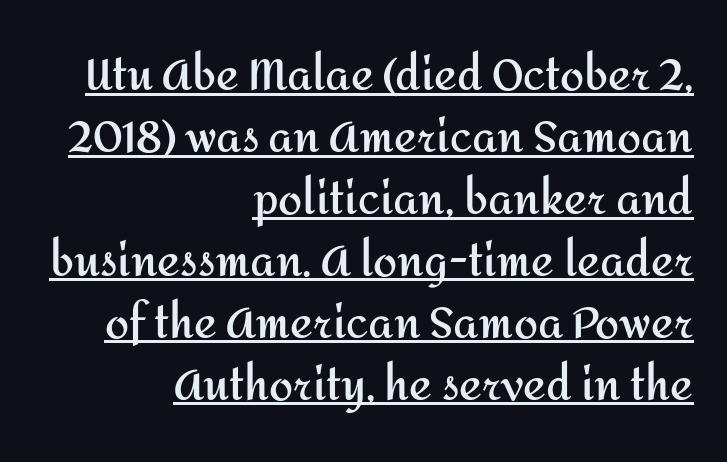
Compared with an ordinary text face, these strokes are far heavier — a full bold. The rows are spaced the way most documents space them. The font family rendered here belongs to the sans-serif group. Character widths vary here, with narrow letters taking less room than wide ones. Where is the straight margin? On the right. Looks like someone drew a line under every word here.
